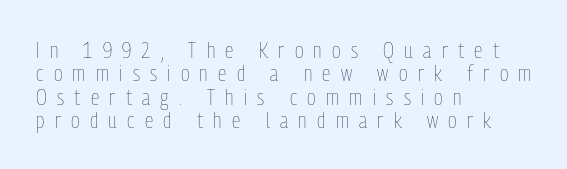
Which margin do the lines hug? The left one — the right edge is uneven. Summary of vertical rhythm: compact, with narrow interline spacing. Is there any slant? The stems are plumb. Any mark beneath the type? The region is blank. Spacing between characters has been opened up far beyond the box default. Heft: none added — not bold.
